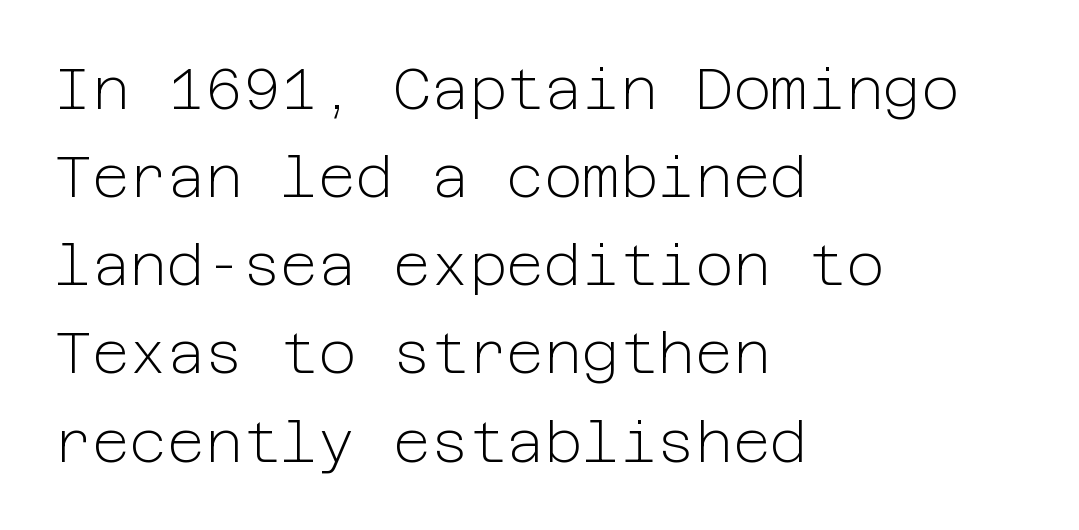
Students, observe: this is what conventionally led text looks like. Do the letters lean? They stand straight. The strip under each line holds only bare page. Line starts are locked; line ends wander. The type family on display is of the sans-serif kind. There is no visible air inserted between adjacent glyphs.
